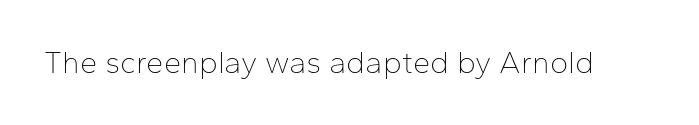
The image shows 31 px thin sans-serif type, upright; set normal letter spacing, not underlined; low stroke contrast and a medium x-height.
